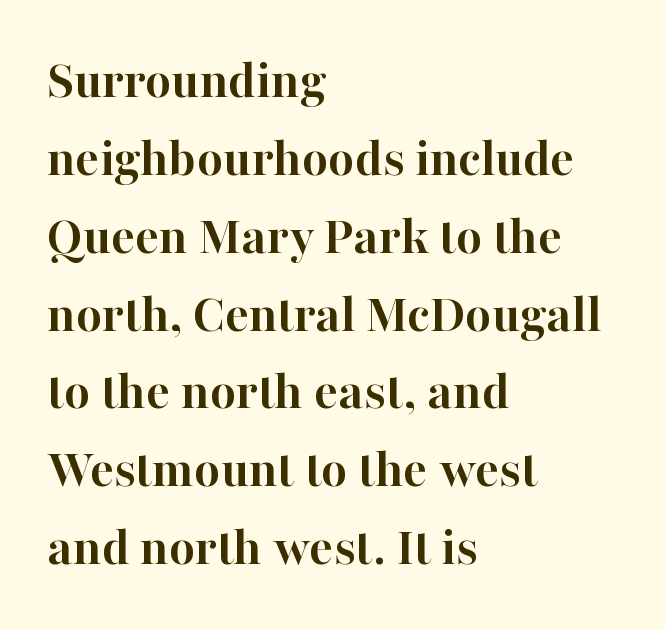
Q: Is the text bold? A: Yes.
Q: Is the text italic (slanted)? A: No, it is upright.
Q: Is the typeface a serif or a sans-serif typeface? A: Serif.
Q: Is the text underlined? A: No.
Q: How is the paragraph aligned? A: Left-aligned.
Q: Is the spacing between letters normal or unusually wide? A: Normal.
Q: Is the spacing between lines tight, normal or loose? A: Normal.
Q: Width (condensed, normal, or wide)? A: Normal.
Q: Stroke contrast? A: High.
Q: x-height? A: Medium.
Q: Monospaced? A: No.
